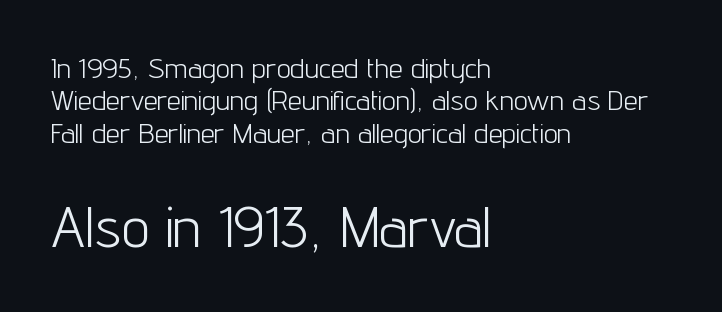
These lines stack with their left ends in a neat column. Observe the ordinary spacing: letters are neighbours, not strangers. This is the regular roman posture of the typeface. On a weight scale, this lands at 450 or below.
